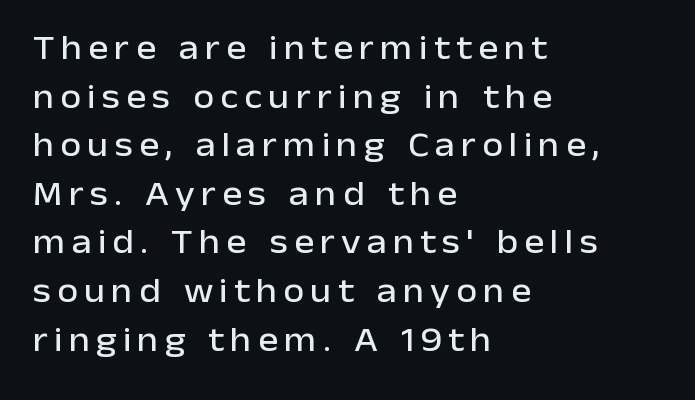
Q: Is the text italic (slanted)? A: No, it is upright.
Q: Is the typeface a serif or a sans-serif typeface? A: Sans-serif.
Q: Is the text underlined? A: No.
Q: How is the paragraph aligned? A: Left-aligned.
Q: Is the spacing between lines tight, normal or loose? A: Normal.
Q: Width (condensed, normal, or wide)? A: Normal.
Q: Stroke contrast? A: Low.
Q: x-height? A: Medium.
Q: Monospaced? A: No.
